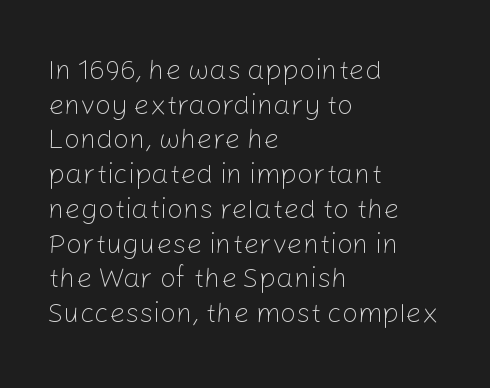
{"serif": "no", "italic": "no", "bold": "no", "weight": "light", "width": "normal", "stroke_contrast": "low", "x_height": "medium", "monospaced": "no", "underline": "no", "align": "left", "line_spacing_ratio": 1.24, "letter_spacing": "normal", "letter_spacing_em": 0.0, "glyph_px": 28}
